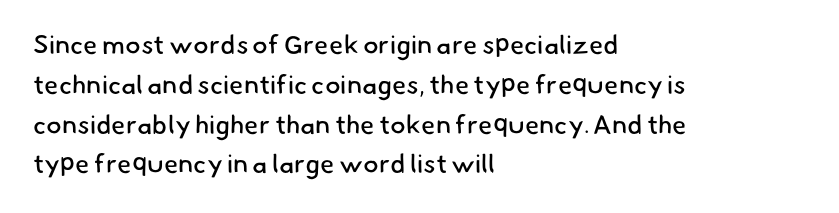
Q: Is the text bold? A: No.
Q: Is the text underlined? A: No.
Q: How is the paragraph aligned? A: Left-aligned.
Q: Is the spacing between letters normal or unusually wide? A: Normal.
Q: Is the spacing between lines tight, normal or loose? A: Normal.
